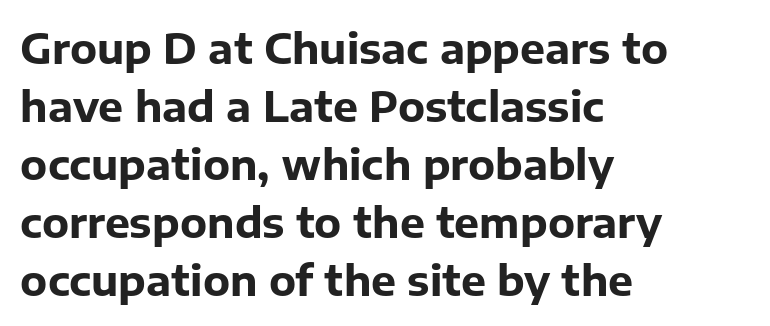
The strip under each line holds only bare page. Is there much room between lines? A standard amount, neither cramped nor airy. The specimen reads as upright at a glance. Caption: standard tracking, unaltered. Compared with a centered layout, this one pins lines to the left instead. The strokes are fattened all the way to bold.
